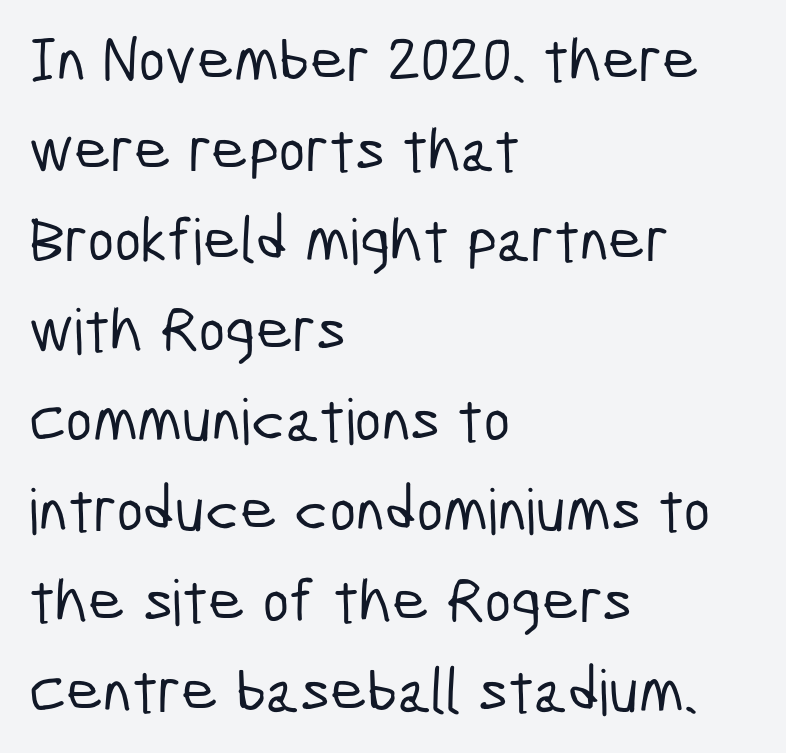
Each letter's strokes conclude bluntly, with no projecting serifs. Words appear dense and cohesive because spacing is normal. A typesetter would call this proportional, since set widths differ per character. Beneath every word, the page is bare.
